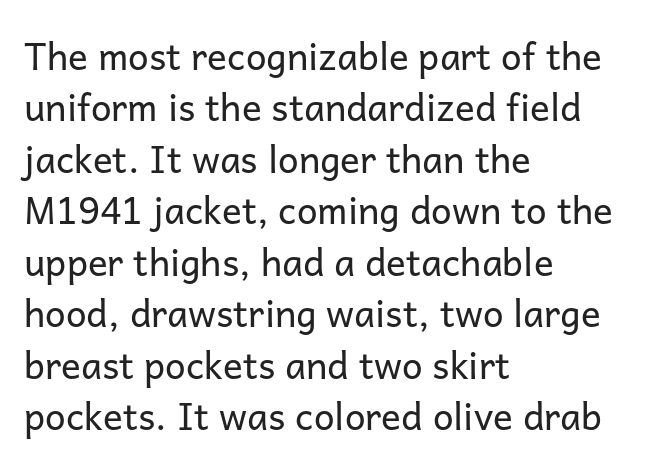
{"serif": "no", "italic": "no", "bold": "no", "weight": "regular", "width": "normal", "stroke_contrast": "low", "x_height": "medium", "monospaced": "no", "underline": "no", "align": "left", "line_spacing": "normal", "line_spacing_ratio": 1.39, "letter_spacing": "normal", "letter_spacing_em": 0.0, "glyph_px": 37}
